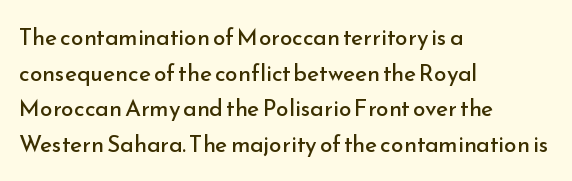
{"italic": "no", "bold": "no", "underline": "no", "align": "left", "line_spacing": "normal", "line_spacing_ratio": 1.55, "letter_spacing": "normal", "letter_spacing_em": 0.0, "glyph_px": 23}
